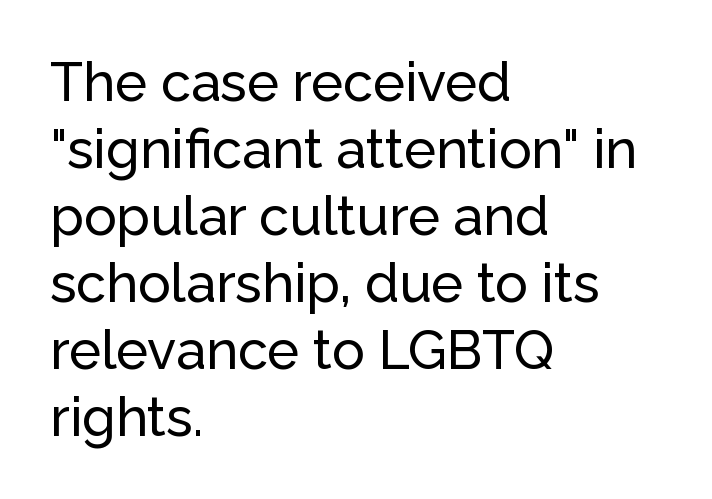
The image shows 54 px sans-serif type, upright; set left-aligned, line spacing 1.24x, normal letter spacing, not underlined; low stroke contrast and a medium x-height.
